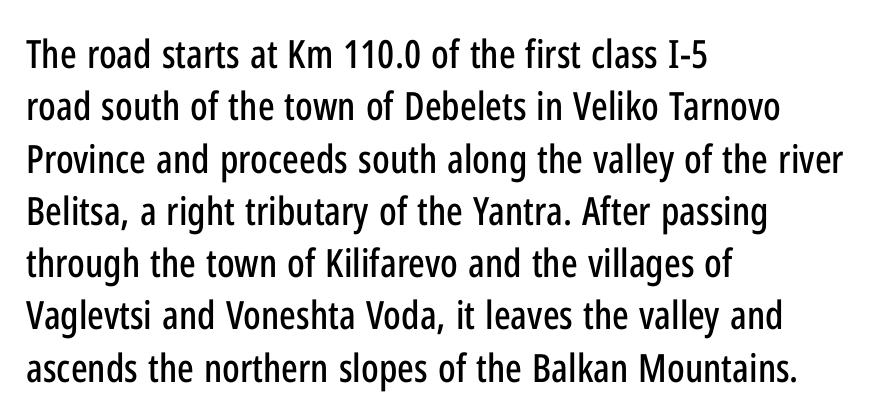
{"serif": "no", "italic": "no", "width": "condensed", "stroke_contrast": "low", "x_height": "medium", "monospaced": "no", "underline": "no", "align": "left", "line_spacing": "normal", "line_spacing_ratio": 1.34, "letter_spacing": "normal", "letter_spacing_em": 0.0, "glyph_px": 39}
